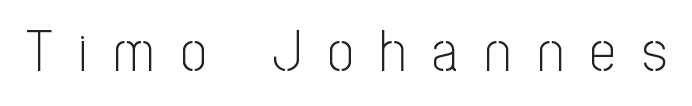
Q: Is the text bold? A: No.
Q: Is the text italic (slanted)? A: No, it is upright.
Q: Is the typeface a serif or a sans-serif typeface? A: Sans-serif.
Q: Is the text underlined? A: No.
Q: Is the spacing between letters normal or unusually wide? A: Unusually wide.
Q: Width (condensed, normal, or wide)? A: Condensed.
Q: Stroke contrast? A: Low.
Q: x-height? A: Medium.
Q: Monospaced? A: No.
